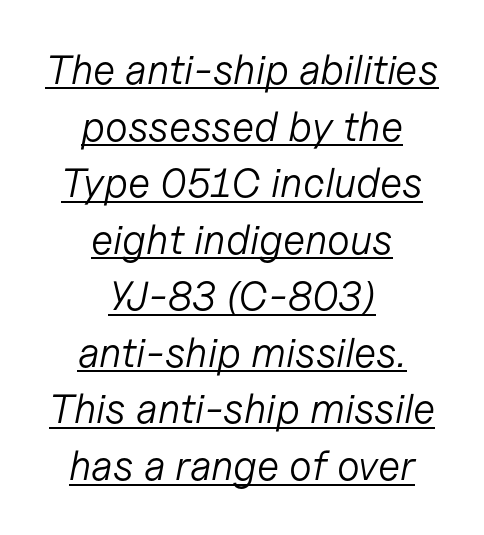
Q: Is the text bold? A: No.
Q: Is the text italic (slanted)? A: Yes, it leans right by about 11 degrees.
Q: Is the text underlined? A: Yes.
Q: How is the paragraph aligned? A: Centered.
Q: Is the spacing between letters normal or unusually wide? A: Normal.
Q: Is the spacing between lines tight, normal or loose? A: Normal.
Q: Width (condensed, normal, or wide)? A: Normal.
Q: Stroke contrast? A: Low.
Q: x-height? A: Medium.
Q: Monospaced? A: No.
